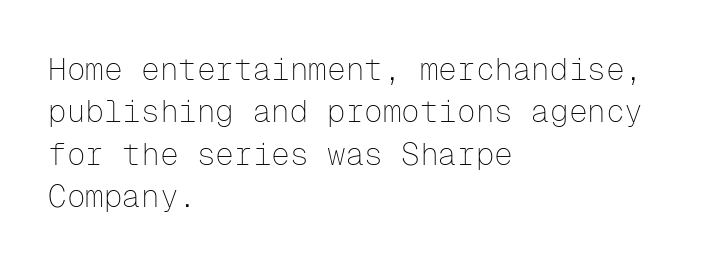
Q: Is the text bold? A: No.
Q: Is the text italic (slanted)? A: No, it is upright.
Q: Is the typeface a serif or a sans-serif typeface? A: Sans-serif.
Q: Is the text underlined? A: No.
Q: How is the paragraph aligned? A: Left-aligned.
Q: Is the spacing between letters normal or unusually wide? A: Normal.
Q: Is the spacing between lines tight, normal or loose? A: Normal.
Q: Width (condensed, normal, or wide)? A: Normal.
Q: Stroke contrast? A: Low.
Q: x-height? A: Medium.
Q: Monospaced? A: Yes.
